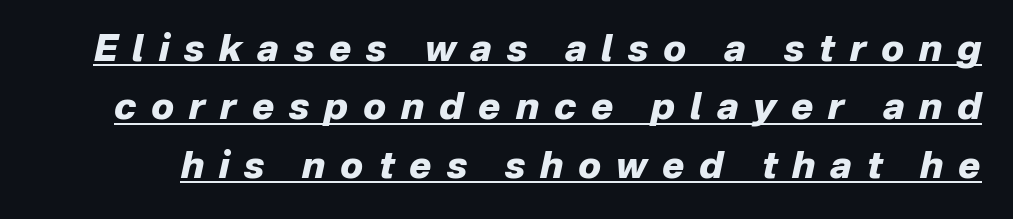
Q: Is the text bold? A: Yes.
Q: Is the text italic (slanted)? A: Yes, it leans right by about 12 degrees.
Q: Is the text underlined? A: Yes.
Q: Is the spacing between letters normal or unusually wide? A: Unusually wide.
Q: Is the spacing between lines tight, normal or loose? A: Normal.
Q: Width (condensed, normal, or wide)? A: Normal.
Q: Stroke contrast? A: Low.
Q: x-height? A: Medium.
Q: Monospaced? A: No.
